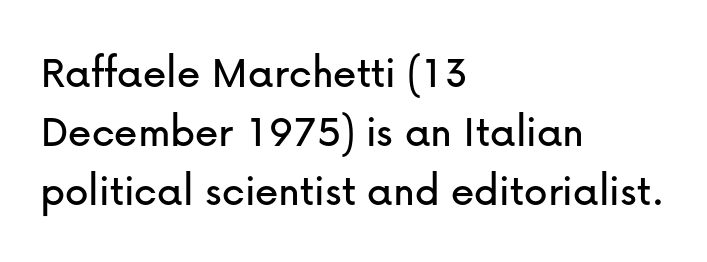
Q: Is the text italic (slanted)? A: No, it is upright.
Q: Is the typeface a serif or a sans-serif typeface? A: Sans-serif.
Q: Is the text underlined? A: No.
Q: How is the paragraph aligned? A: Left-aligned.
Q: Is the spacing between letters normal or unusually wide? A: Normal.
Q: Is the spacing between lines tight, normal or loose? A: Normal.
Q: Width (condensed, normal, or wide)? A: Normal.
Q: Stroke contrast? A: Low.
Q: x-height? A: Medium.
Q: Monospaced? A: No.
